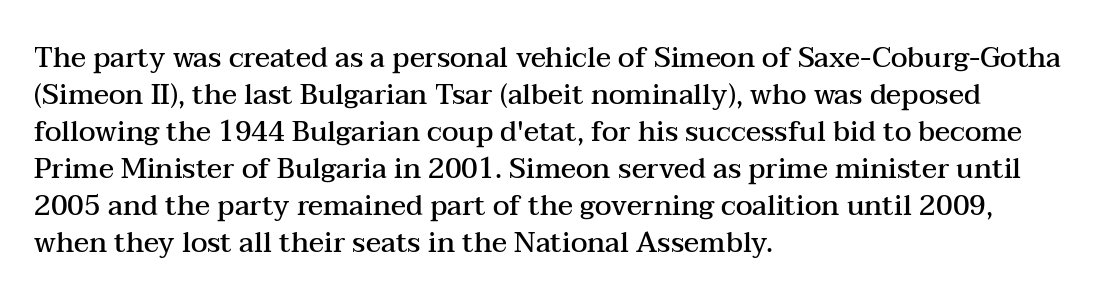
The specimen reads as upright at a glance. The glyphs are unaccompanied by any horizontal stroke below them. What kind of face is this? One with serifs. Casual observation: everything's shoved over to the left. These lines are rendered in a variable-pitch font.
